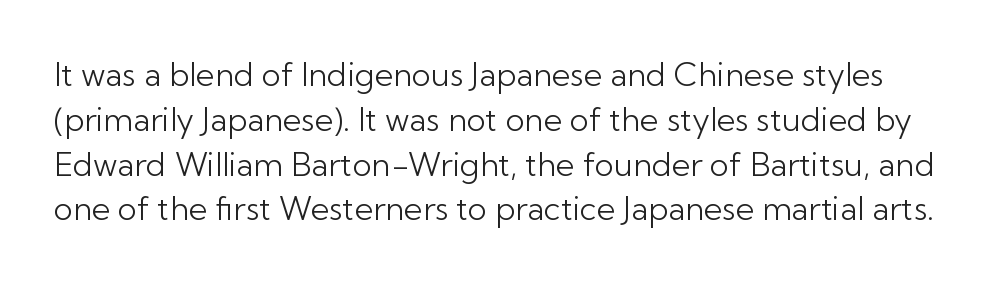
{"serif": "no", "italic": "no", "bold": "no", "weight": "light", "width": "normal", "stroke_contrast": "low", "x_height": "medium", "monospaced": "no", "underline": "no", "line_spacing": "normal", "line_spacing_ratio": 1.4, "letter_spacing": "normal", "letter_spacing_em": 0.0, "glyph_px": 32}
